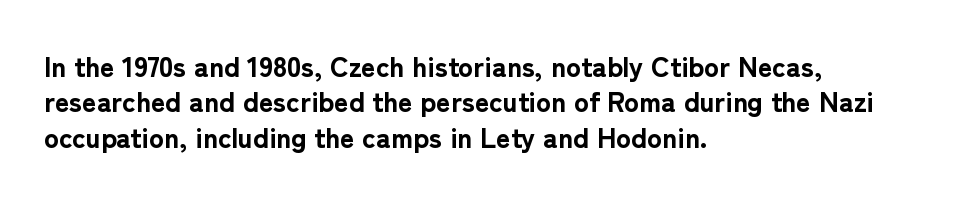
The image shows 28 px bold sans-serif type, upright; set left-aligned, normal line spacing (1.26x), normal letter spacing, not underlined; low stroke contrast and a medium x-height.
